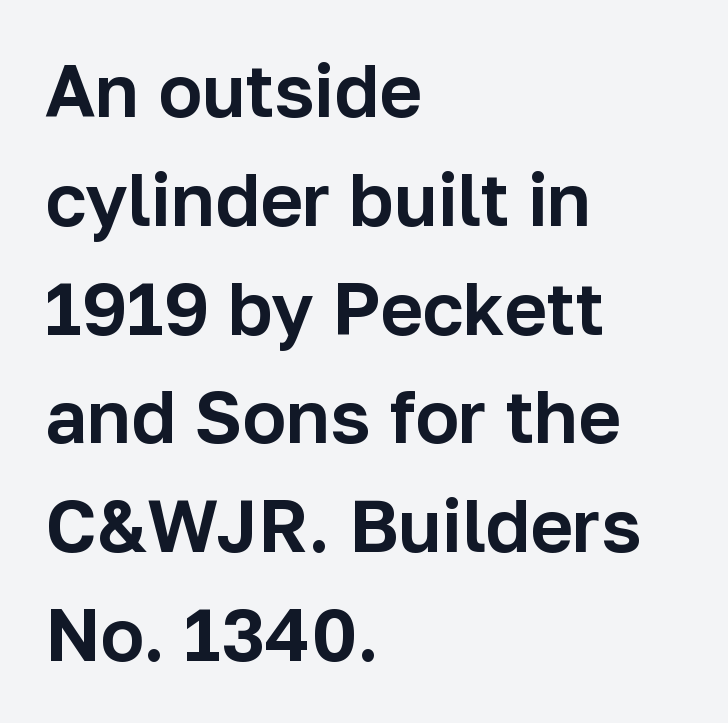
{"serif": "no", "italic": "no", "width": "normal", "stroke_contrast": "low", "x_height": "medium", "monospaced": "no", "underline": "no", "align": "left", "line_spacing": "normal", "line_spacing_ratio": 1.49, "letter_spacing": "normal", "letter_spacing_em": 0.0, "glyph_px": 73}
